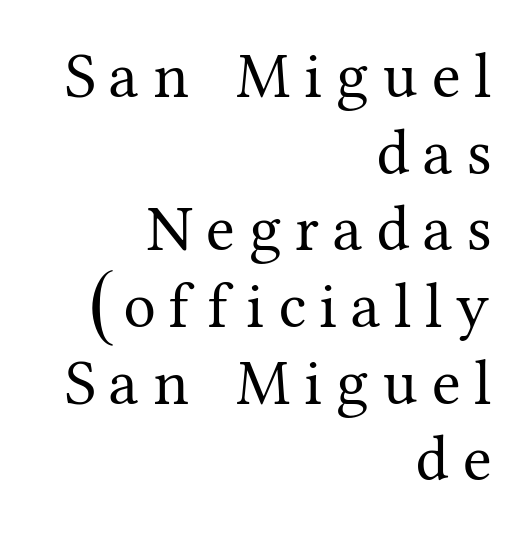
{"serif": "yes", "italic": "no", "bold": "no", "weight": "regular", "width": "normal", "stroke_contrast": "medium", "x_height": "medium", "monospaced": "no", "underline": "no", "align": "right", "line_spacing_ratio": 1.18, "letter_spacing": "wide", "letter_spacing_em": 0.21, "glyph_px": 65}
